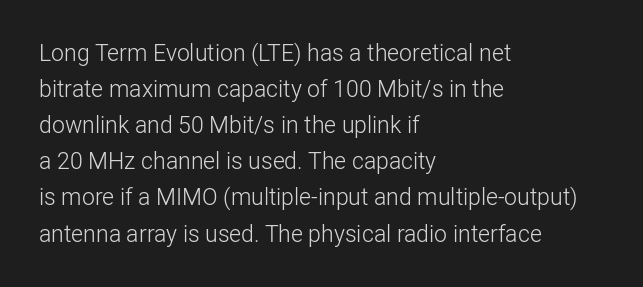
The image shows 23 px text type, upright; set left-aligned, normal line spacing (1.57x), normal letter spacing, not underlined.
